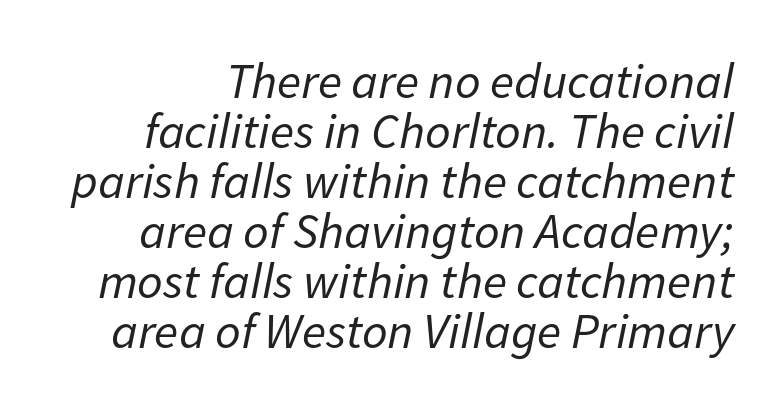
Underline: absent. This block would grow much taller if given ordinary leading; it's compressed now. Does the lettering tilt? It does — this is italic. Heft: none added — not bold. Do the characters align in a grid? No, the font is proportional. The horizontal fit of the characters is conventional and even.
